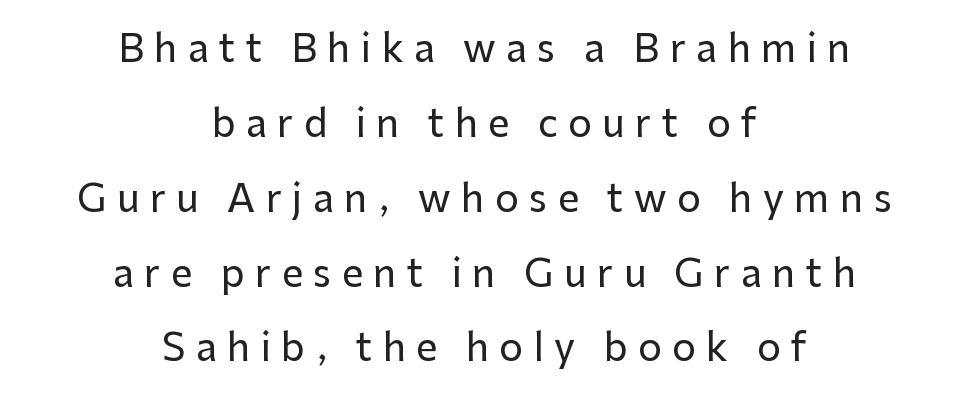
Words appear elongated and porous because spacing is wide. Whoever set this chose breathing room over compactness in the vertical rhythm. Honestly, there is no underline to notice here at all. Character widths vary here, with narrow letters taking less room than wide ones.
